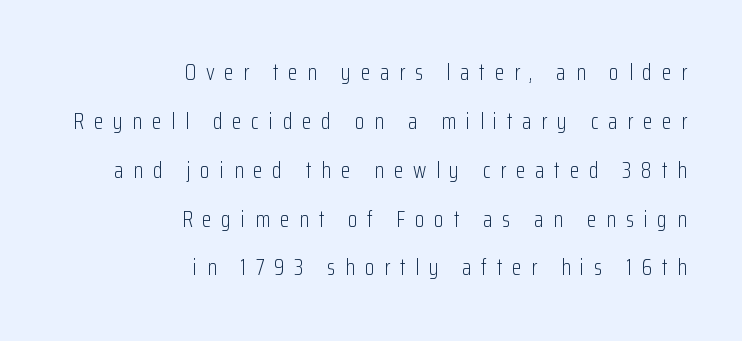
Has an underline been added? It has not. Characters follow at a spacing far wider than the type designer built in. The compositor pushed each line to the right boundary. When letters stand straight like this, we call the style roman or upright.
